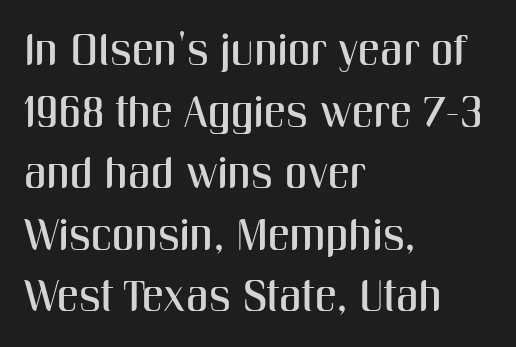
Q: Is the text italic (slanted)? A: No, it is upright.
Q: Is the typeface a serif or a sans-serif typeface? A: Sans-serif.
Q: Is the text underlined? A: No.
Q: How is the paragraph aligned? A: Left-aligned.
Q: Is the spacing between letters normal or unusually wide? A: Normal.
Q: Is the spacing between lines tight, normal or loose? A: Normal.
Q: Width (condensed, normal, or wide)? A: Condensed.
Q: Stroke contrast? A: Medium.
Q: x-height? A: Medium.
Q: Monospaced? A: No.
